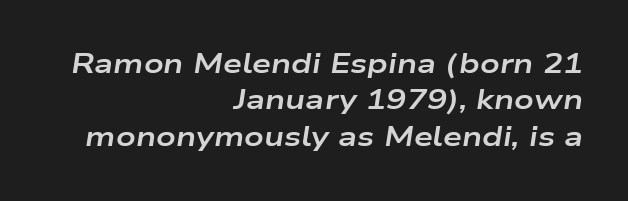
The image shows 27 px bold type, italic (leaning right); set right-aligned, normal line spacing (1.35x), normal letter spacing, not underlined.
